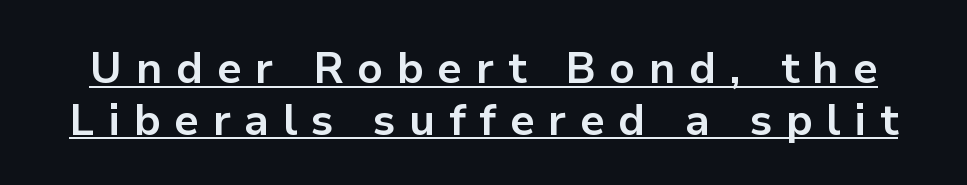
What weight is shown? A full bold with thick strokes. Think of a printed novel: that variable character pitch is what you see here. Is the letter spacing exaggerated? Yes — the characters are pushed far apart. You can tell it's not italic because the verticals are truly vertical.
